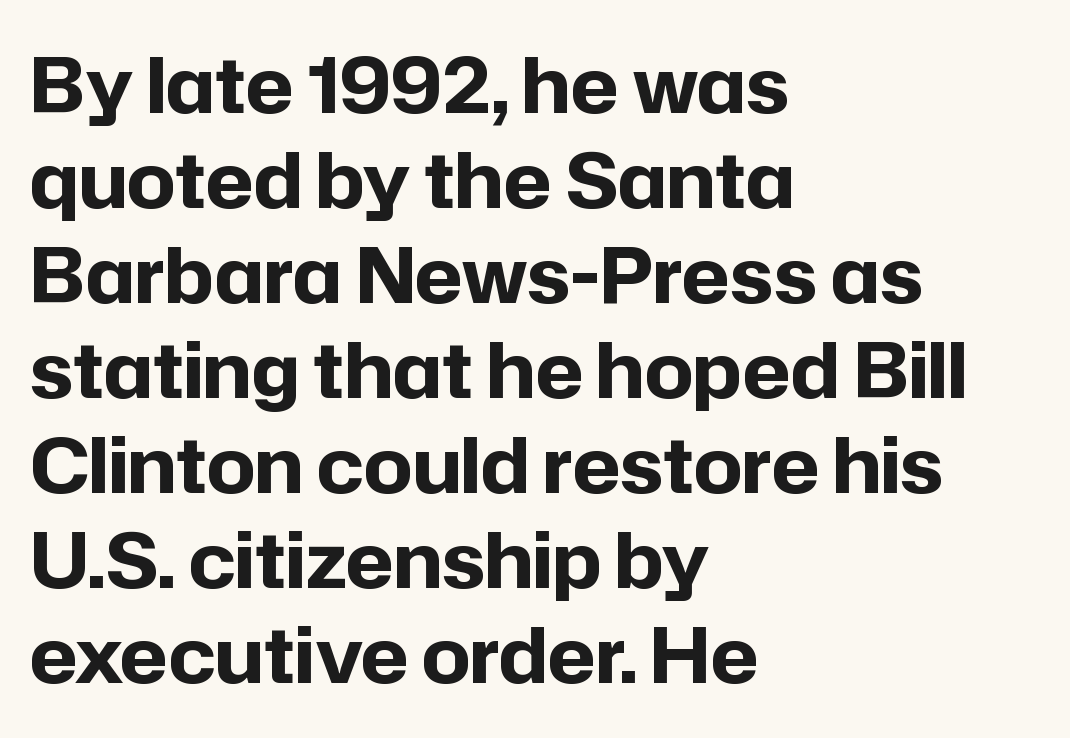
Q: Is the text bold? A: Yes.
Q: Is the text italic (slanted)? A: No, it is upright.
Q: Is the typeface a serif or a sans-serif typeface? A: Sans-serif.
Q: Is the text underlined? A: No.
Q: How is the paragraph aligned? A: Left-aligned.
Q: Is the spacing between letters normal or unusually wide? A: Normal.
Q: Is the spacing between lines tight, normal or loose? A: Normal.
Q: Width (condensed, normal, or wide)? A: Normal.
Q: Stroke contrast? A: Low.
Q: x-height? A: Medium.
Q: Monospaced? A: No.
